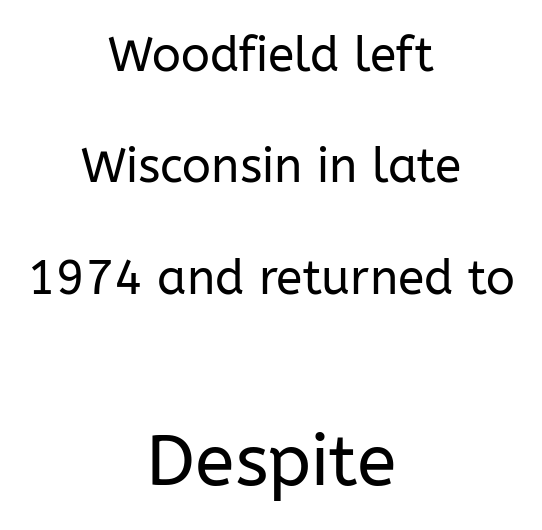
Q: Is the text bold? A: No.
Q: Is the text italic (slanted)? A: No, it is upright.
Q: Is the typeface a serif or a sans-serif typeface? A: Sans-serif.
Q: Is the text underlined? A: No.
Q: How is the paragraph aligned? A: Centered.
Q: Is the spacing between letters normal or unusually wide? A: Normal.
Q: Is the spacing between lines tight, normal or loose? A: Loose.
Q: Which block of text is set in a larger size, the first (top) or the second (bottom)? A: The second (bottom) one.
Q: Width (condensed, normal, or wide)? A: Normal.
Q: Stroke contrast? A: Low.
Q: x-height? A: Medium.
Q: Monospaced? A: No.
